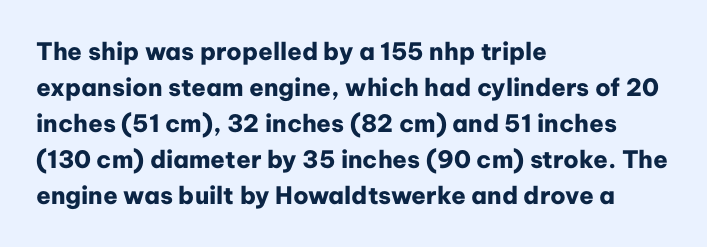
{"italic": "no", "bold": "yes", "underline": "no", "align": "left", "line_spacing": "normal", "line_spacing_ratio": 1.5, "letter_spacing": "normal", "letter_spacing_em": 0.0, "glyph_px": 24}
